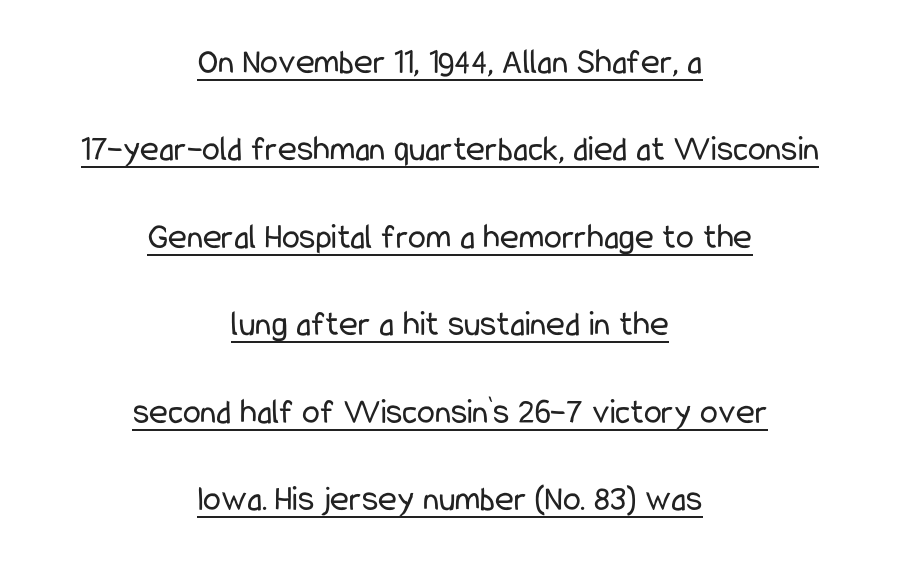
Somebody hit Ctrl+U on this one — the words are underlined. You could call the tracking neutral — neither tight nor loose. The rendering uses natural spacing where letterforms have individual widths. The typeface has the unassuming heft of standard copy or less.
